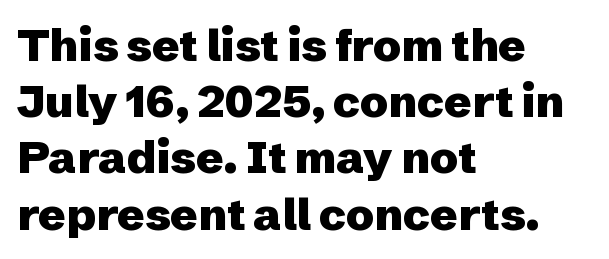
{"serif": "no", "italic": "no", "bold": "yes", "weight": "heavy", "width": "normal", "stroke_contrast": "low", "x_height": "medium", "monospaced": "no", "underline": "no", "align": "left", "line_spacing": "normal", "line_spacing_ratio": 1.25, "letter_spacing": "normal", "letter_spacing_em": 0.0, "glyph_px": 45}
